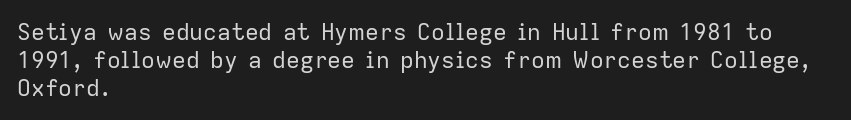
Italic: no, the glyphs are upright roman. Typeset ragged right — the left edge is the straight one. The gaps between neighbouring characters are ordinary and unremarkable. No letter is thick-stroked: the sample isn't bold. Lines of text with bare space underneath.
